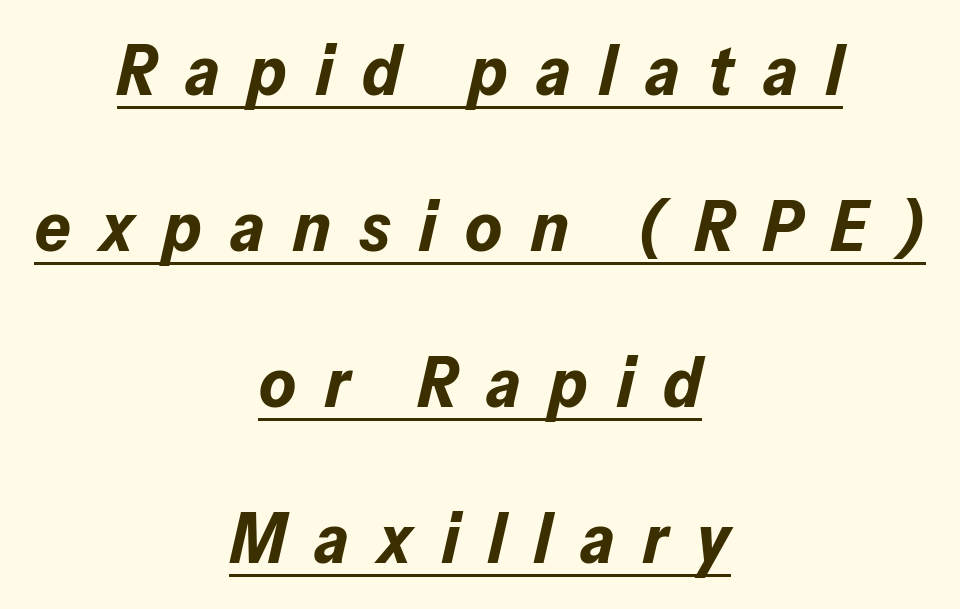
{"italic": "yes", "lean": "right", "slant_degrees": 13, "bold": "yes", "weight": "bold", "width": "normal", "stroke_contrast": "low", "x_height": "medium", "monospaced": "no", "underline": "yes", "align": "center", "line_spacing": "loose", "line_spacing_ratio": 2.23, "letter_spacing": "wide", "letter_spacing_em": 0.41, "glyph_px": 70}
